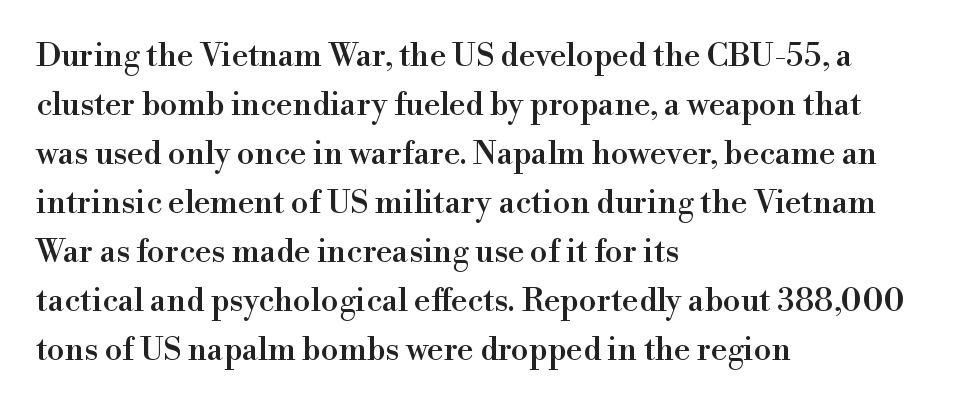
Look at the bottom of the vertical strokes: they flare into serifs here. Character widths vary here, with narrow letters taking less room than wide ones. Rendered with straight, roman letterforms. Nothing unusual about the tracking: characters are spaced as the font intends.
